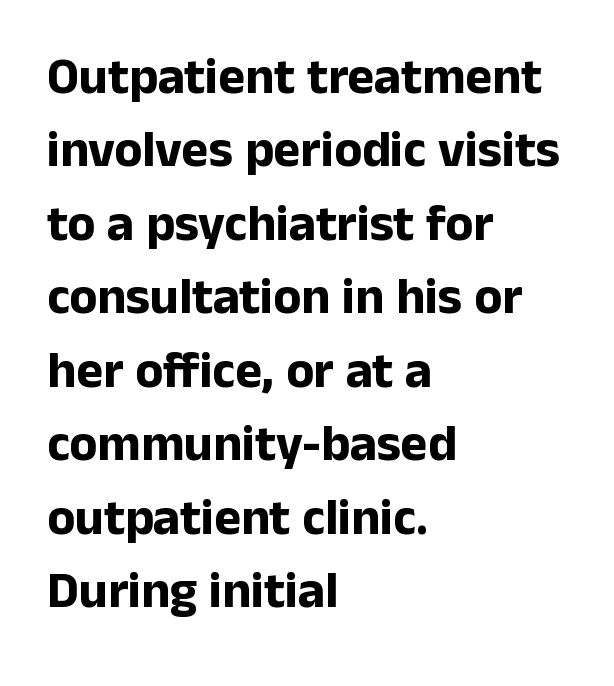
{"serif": "no", "italic": "no", "bold": "yes", "weight": "bold", "width": "normal", "stroke_contrast": "low", "x_height": "medium", "monospaced": "no", "underline": "no", "align": "left", "line_spacing": "normal", "line_spacing_ratio": 1.44, "letter_spacing": "normal", "letter_spacing_em": 0.0, "glyph_px": 51}
